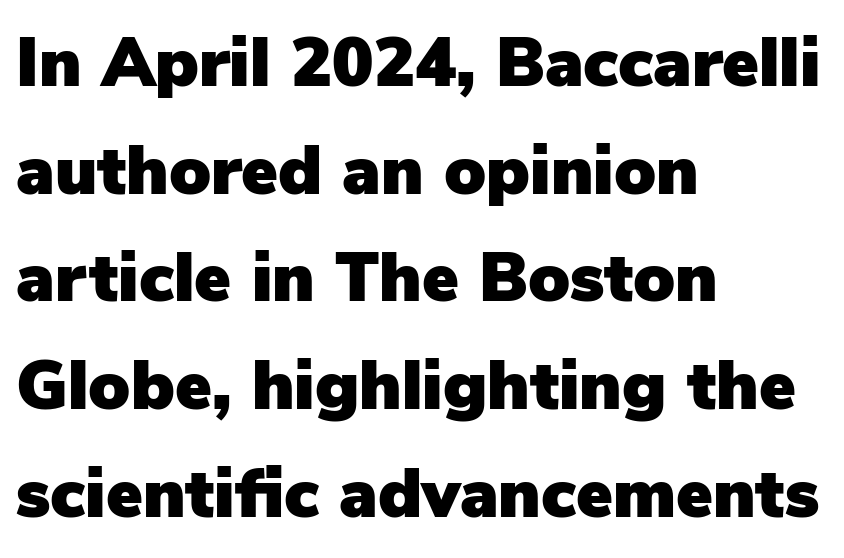
{"serif": "no", "italic": "no", "width": "normal", "stroke_contrast": "low", "x_height": "medium", "monospaced": "no", "underline": "no", "align": "left", "line_spacing": "normal", "line_spacing_ratio": 1.56, "letter_spacing": "normal", "letter_spacing_em": 0.0, "glyph_px": 69}
